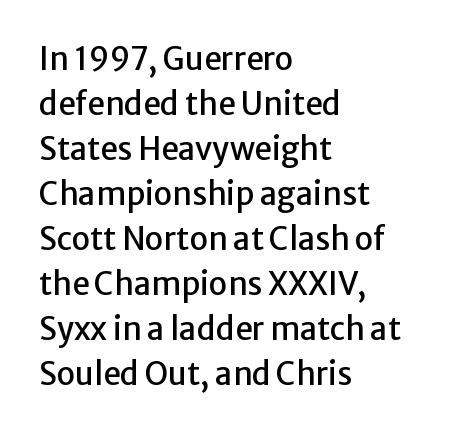
Q: Is the text italic (slanted)? A: No, it is upright.
Q: Is the typeface a serif or a sans-serif typeface? A: Sans-serif.
Q: Is the text underlined? A: No.
Q: How is the paragraph aligned? A: Left-aligned.
Q: Is the spacing between letters normal or unusually wide? A: Normal.
Q: Is the spacing between lines tight, normal or loose? A: Normal.
Q: Width (condensed, normal, or wide)? A: Normal.
Q: Stroke contrast? A: Low.
Q: x-height? A: Medium.
Q: Monospaced? A: No.
